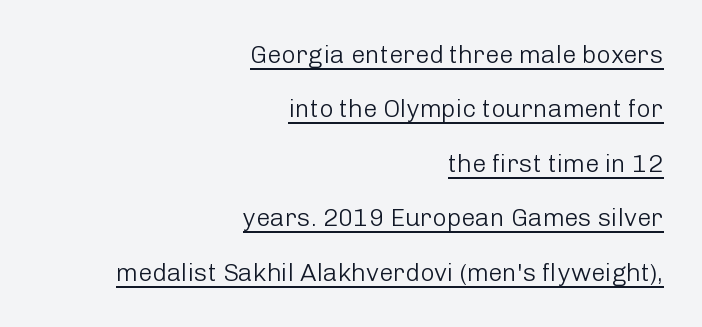
Weight: not bold — regular or lighter. This sample trades compactness for vertical openness between lines. This sample uses plain, unmodified letter spacing. The lettering stays uniformly vertical, giving the passage a roman look. Emphasis is given by a line drawn under the lettering. This rendering uses right alignment, leaving the left contour irregular.
